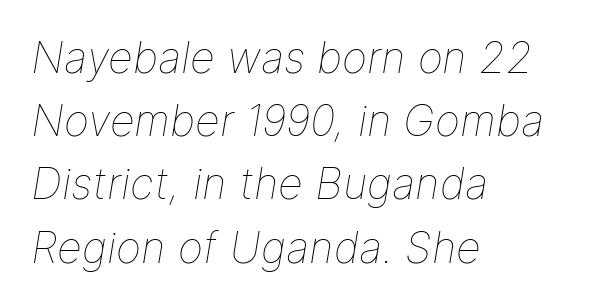
Ink coverage per letter is moderate at most. Nothing unusual about the tracking: characters are spaced as the font intends. Nobody drew a line under any word here. Vertically, the passage feels balanced, rows spaced as you'd expect. Rendered with sloped, italic letterforms. Short and long lines alike share a common starting point at left.
